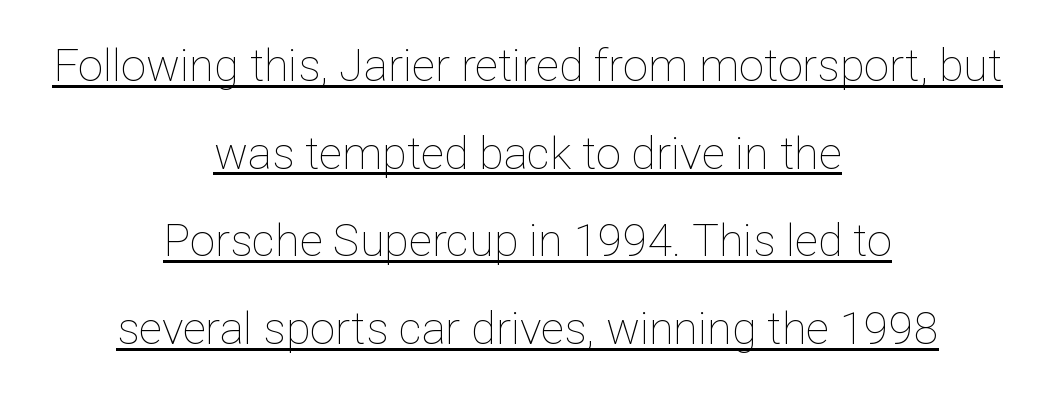
The image shows 45 px thin type, upright; set centered, loose line spacing (1.95x), normal letter spacing, underlined; low stroke contrast and a medium x-height.
